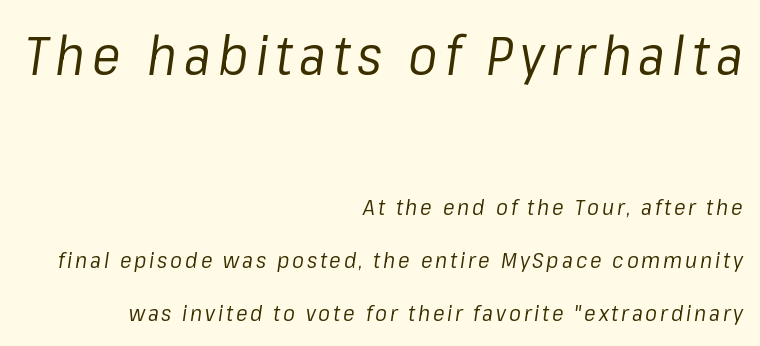
The image shows 54 px regular-weight type, italic (leaning right); set right-aligned, loose line spacing (2.42x), not underlined; the first (top) block is 2.45x larger; low stroke contrast and a medium x-height.
